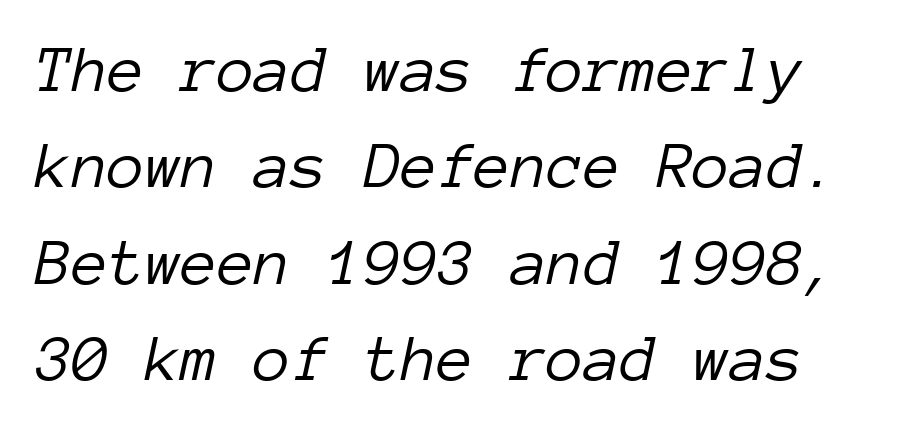
{"italic": "yes", "lean": "right", "slant_degrees": 12, "bold": "no", "weight": "light", "width": "normal", "stroke_contrast": "low", "x_height": "medium", "monospaced": "yes", "underline": "no", "line_spacing": "normal", "line_spacing_ratio": 1.44, "letter_spacing": "normal", "letter_spacing_em": 0.0, "glyph_px": 67}
